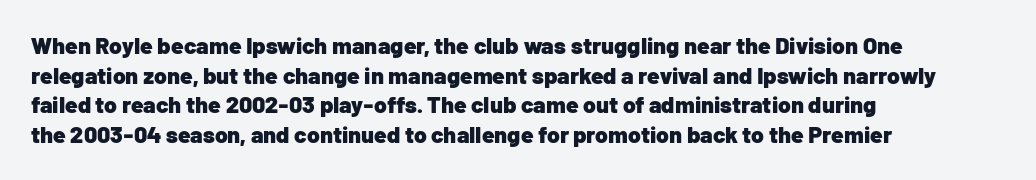
{"italic": "no", "bold": "yes", "underline": "no", "align": "left", "line_spacing": "normal", "line_spacing_ratio": 1.29, "letter_spacing": "normal", "letter_spacing_em": 0.0, "glyph_px": 23}
